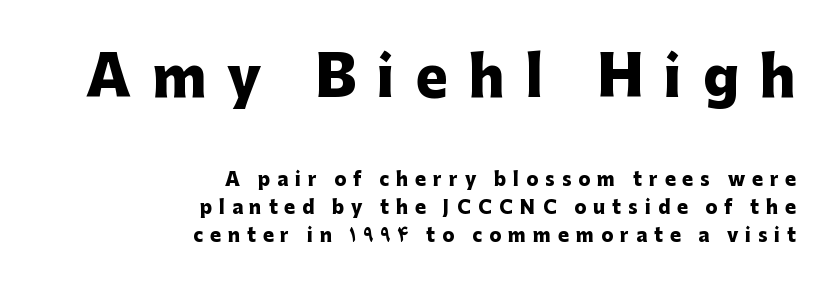
{"serif": "no", "italic": "no", "bold": "yes", "weight": "heavy", "width": "normal", "stroke_contrast": "low", "x_height": "medium", "monospaced": "no", "underline": "no", "align": "right", "line_spacing": "normal", "line_spacing_ratio": 1.58, "letter_spacing": "wide", "letter_spacing_em": 0.39, "larger_block": "first", "size_ratio": 3.0, "glyph_px": 54}
